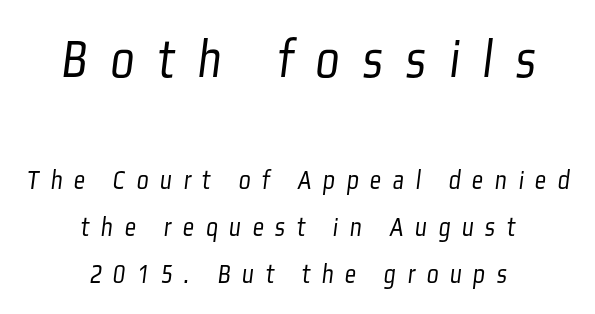
Q: Is the text bold? A: No.
Q: Is the typeface a serif or a sans-serif typeface? A: Sans-serif.
Q: Is the text underlined? A: No.
Q: How is the paragraph aligned? A: Centered.
Q: Is the spacing between letters normal or unusually wide? A: Unusually wide.
Q: Is the spacing between lines tight, normal or loose? A: Normal.
Q: Which block of text is set in a larger size, the first (top) or the second (bottom)? A: The first (top) one.
Q: Width (condensed, normal, or wide)? A: Condensed.
Q: Stroke contrast? A: Low.
Q: x-height? A: Medium.
Q: Monospaced? A: No.
